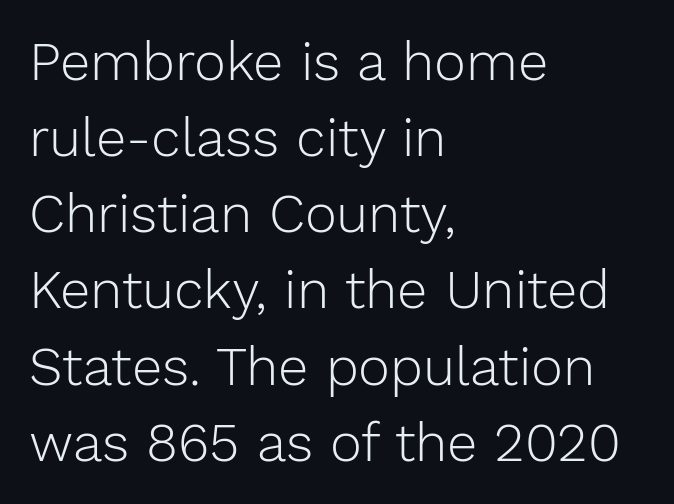
Q: Is the text bold? A: No.
Q: Is the text italic (slanted)? A: No, it is upright.
Q: Is the typeface a serif or a sans-serif typeface? A: Sans-serif.
Q: Is the text underlined? A: No.
Q: How is the paragraph aligned? A: Left-aligned.
Q: Is the spacing between letters normal or unusually wide? A: Normal.
Q: Is the spacing between lines tight, normal or loose? A: Normal.
Q: Width (condensed, normal, or wide)? A: Normal.
Q: Stroke contrast? A: Low.
Q: x-height? A: Medium.
Q: Monospaced? A: No.
